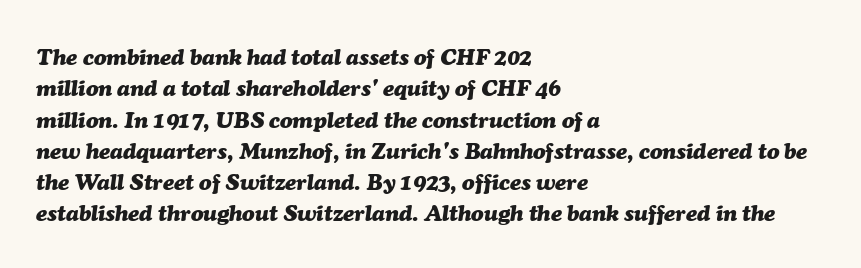
Spacing between characters is what you'd get straight out of the box. Alignment: flush left. Rule under the text: the space is simply empty. The strokes are fattened all the way to bold.
